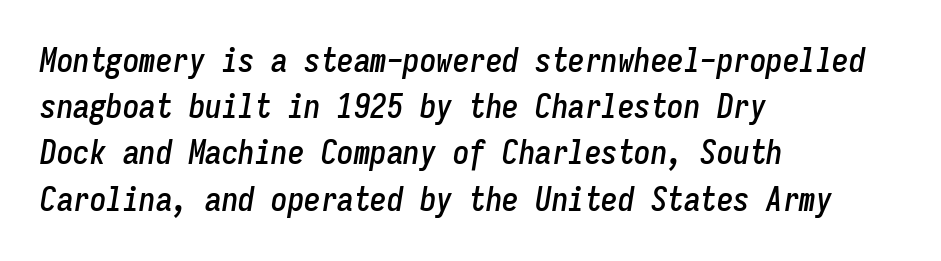
The specimen omits any rule beneath the text block's lines. Quick note: italic. This rendering leaves character spacing at its baseline value. Typeset ragged right — the left edge is the straight one. The passage shown is typed in a monospace face where columns stay perfectly aligned. Honestly, the row spacing looks completely unremarkable.
